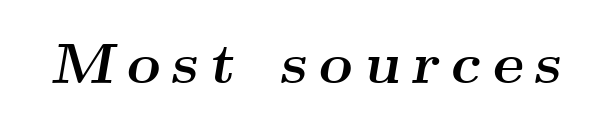
{"serif": "yes", "italic": "yes", "lean": "right", "slant_degrees": 9, "bold": "yes", "weight": "semibold", "width": "wide", "stroke_contrast": "medium", "x_height": "small", "monospaced": "no", "underline": "no", "letter_spacing": "wide", "letter_spacing_em": 0.2, "glyph_px": 58}
